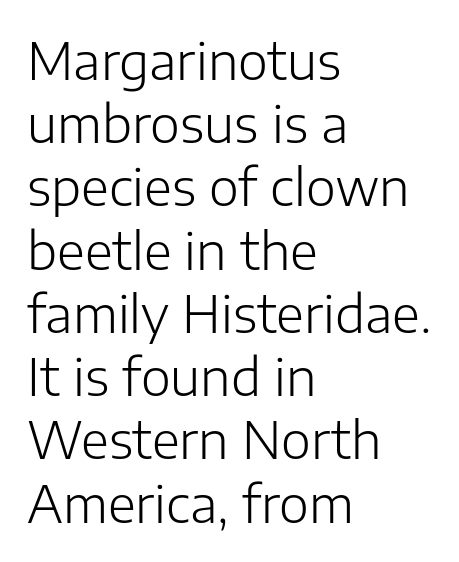
Q: Is the text bold? A: No.
Q: Is the text italic (slanted)? A: No, it is upright.
Q: Is the typeface a serif or a sans-serif typeface? A: Sans-serif.
Q: Is the text underlined? A: No.
Q: How is the paragraph aligned? A: Left-aligned.
Q: Is the spacing between letters normal or unusually wide? A: Normal.
Q: Width (condensed, normal, or wide)? A: Normal.
Q: Stroke contrast? A: Low.
Q: x-height? A: Medium.
Q: Monospaced? A: No.
